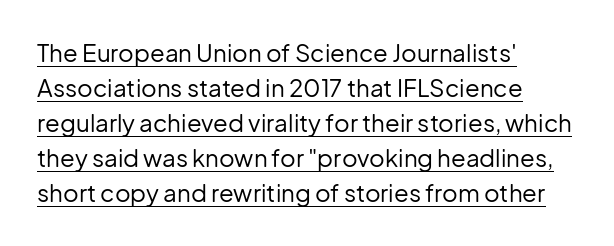
The image shows 24 px text type, upright; set left-aligned, normal line spacing (1.46x), normal letter spacing, underlined.
